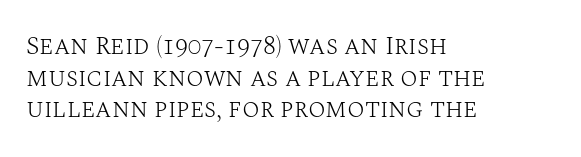
The image shows 26 px text type, upright; set left-aligned, line spacing 1.22x, normal letter spacing, not underlined.
